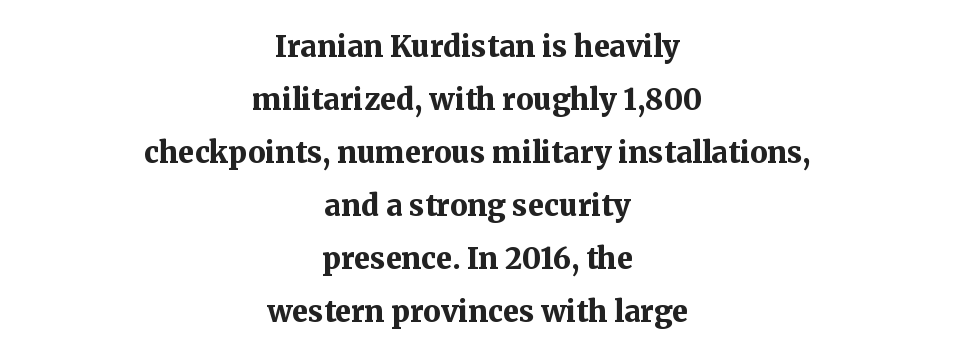
Q: Is the text bold? A: Yes.
Q: Is the text italic (slanted)? A: No, it is upright.
Q: Is the typeface a serif or a sans-serif typeface? A: Serif.
Q: Is the text underlined? A: No.
Q: How is the paragraph aligned? A: Centered.
Q: Is the spacing between letters normal or unusually wide? A: Normal.
Q: Width (condensed, normal, or wide)? A: Normal.
Q: Stroke contrast? A: Medium.
Q: x-height? A: Medium.
Q: Monospaced? A: No.
